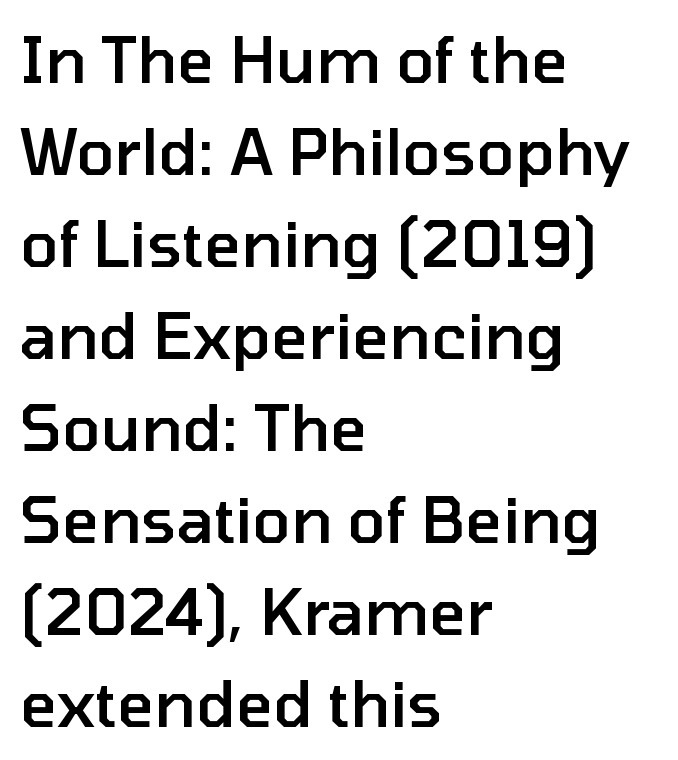
The image shows 63 px semibold sans-serif type, upright; set left-aligned, normal line spacing (1.46x), normal letter spacing, not underlined; low stroke contrast and a medium x-height.
